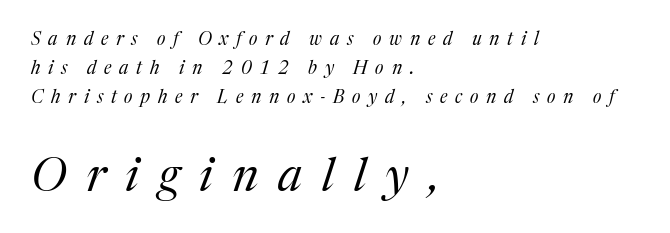
Looking at the ascenders, they clearly lean. The paragraph shown leans on its left margin. Compared with typical paragraphs, the rows here are spaced about the same. The rendering inserts visible extra space after every character. You could not count columns in this text — the font is proportionally spaced. Vertical stems look standard width or narrower in stroke.
